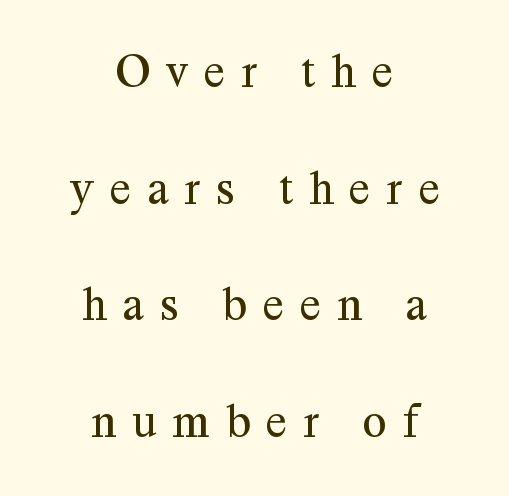
Italic: no, the glyphs are upright roman. Centered paragraph, ragged on both sides. The type family on display is of the serif kind. This is not heavy type; no bold has been used. One glance says open: line gaps are wider than usual.
